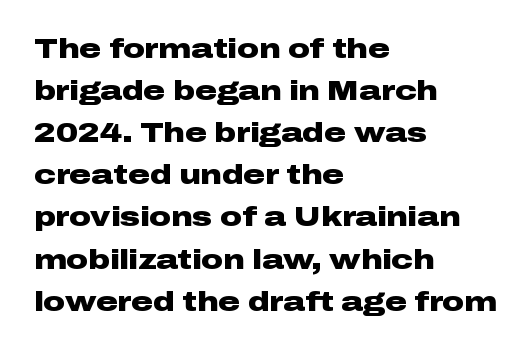
{"italic": "no", "bold": "yes", "underline": "no", "align": "left", "line_spacing": "normal", "line_spacing_ratio": 1.56, "letter_spacing": "normal", "letter_spacing_em": 0.0, "glyph_px": 27}
